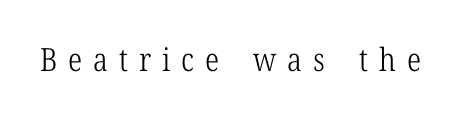
Q: Is the text bold? A: No.
Q: Is the text italic (slanted)? A: No, it is upright.
Q: Is the typeface a serif or a sans-serif typeface? A: Serif.
Q: Is the text underlined? A: No.
Q: Is the spacing between letters normal or unusually wide? A: Unusually wide.
Q: Width (condensed, normal, or wide)? A: Condensed.
Q: Stroke contrast? A: Low.
Q: x-height? A: Medium.
Q: Monospaced? A: No.
